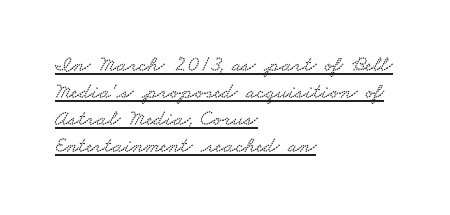
Q: Is the text underlined? A: Yes.
Q: How is the paragraph aligned? A: Left-aligned.
Q: Is the spacing between letters normal or unusually wide? A: Normal.
